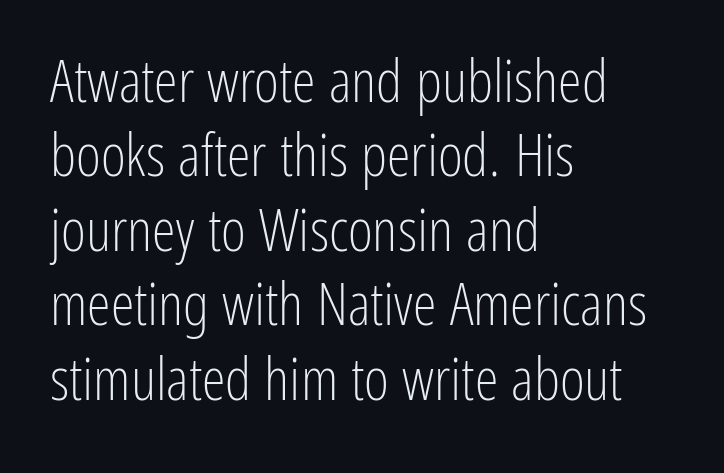
The image shows 60 px light, condensed sans-serif type, upright; set left-aligned, line spacing 1.24x, normal letter spacing, not underlined; low stroke contrast and a medium x-height.
